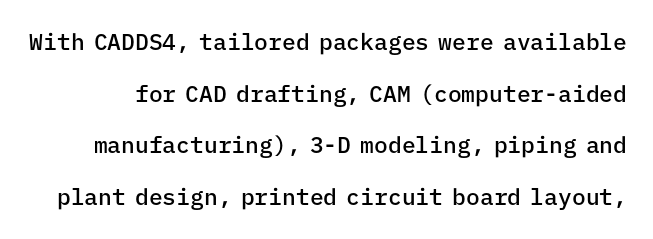
Q: Is the text bold? A: Semi-bold.
Q: Is the text italic (slanted)? A: No, it is upright.
Q: Is the text underlined? A: No.
Q: Is the spacing between letters normal or unusually wide? A: Normal.
Q: Is the spacing between lines tight, normal or loose? A: Loose.
